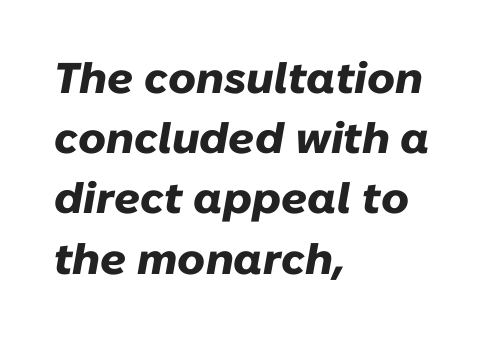
Every row of glyphs begins at an identical x-position on the left. The letters are slanted; this is an italic face. Looks like regular typesetting: each glyph gets only the width it needs. Typesetter's note: full bold, strokes at maximum text heaviness.
